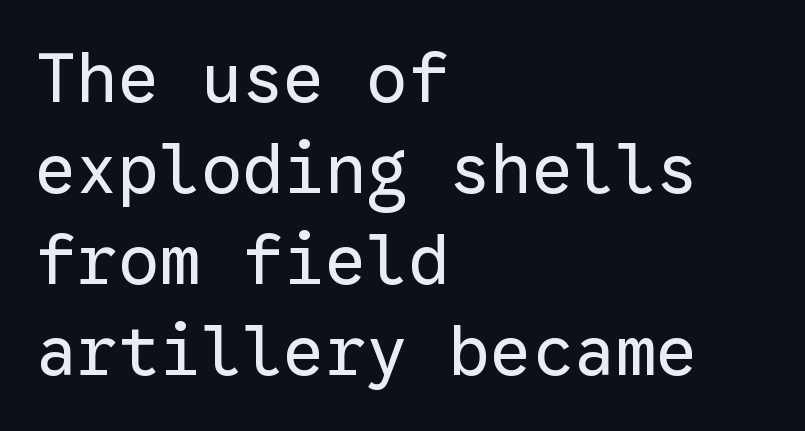
{"serif": "no", "italic": "no", "bold": "no", "weight": "regular", "width": "normal", "stroke_contrast": "low", "x_height": "medium", "monospaced": "yes", "underline": "no", "align": "left", "line_spacing": "normal", "line_spacing_ratio": 1.32, "letter_spacing": "normal", "letter_spacing_em": 0.0, "glyph_px": 69}
